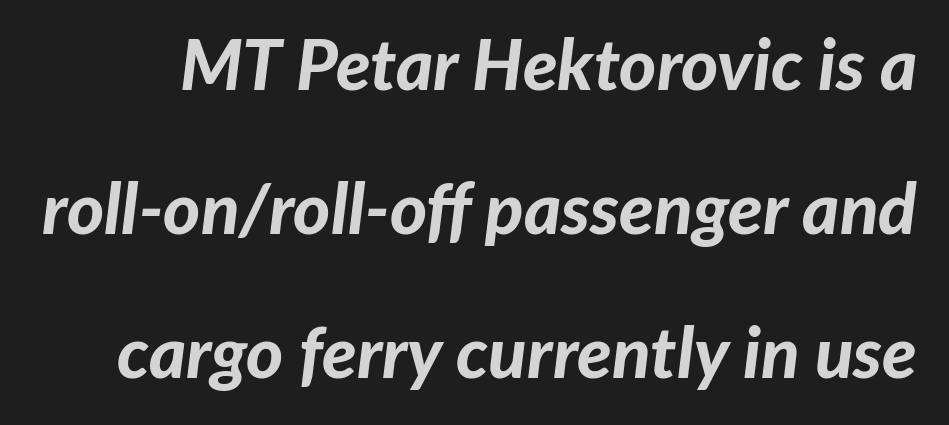
{"italic": "yes", "lean": "right", "slant_degrees": 7, "bold": "yes", "weight": "bold", "width": "normal", "stroke_contrast": "low", "x_height": "medium", "monospaced": "no", "underline": "no", "line_spacing": "loose", "line_spacing_ratio": 2.03, "letter_spacing": "normal", "letter_spacing_em": 0.0, "glyph_px": 71}
